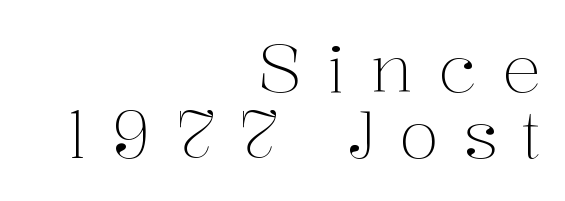
Q: Is the text bold? A: No.
Q: Is the text italic (slanted)? A: No, it is upright.
Q: Is the typeface a serif or a sans-serif typeface? A: Serif.
Q: Is the text underlined? A: No.
Q: How is the paragraph aligned? A: Right-aligned.
Q: Is the spacing between letters normal or unusually wide? A: Unusually wide.
Q: Is the spacing between lines tight, normal or loose? A: Tight.
Q: Width (condensed, normal, or wide)? A: Normal.
Q: Stroke contrast? A: Medium.
Q: x-height? A: Medium.
Q: Monospaced? A: No.
